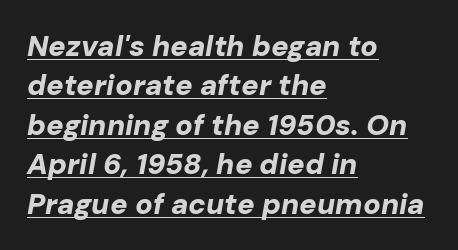
Yep, that's italic — everything's leaning. A typesetter would call this zero additional tracking. Vertical spacing — default. As a designer I'd log this as weight 700, bold. Underlining? Definitely there.
